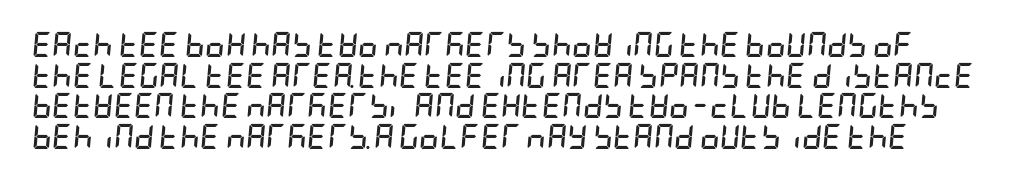
{"italic": "yes", "lean": "right", "slant_degrees": 5, "bold": "yes", "underline": "no", "line_spacing_ratio": 1.23, "letter_spacing": "normal", "letter_spacing_em": 0.0, "glyph_px": 25}
